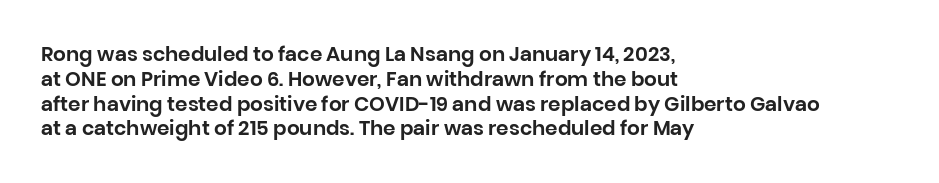
{"italic": "no", "underline": "no", "align": "left", "line_spacing_ratio": 1.24, "letter_spacing": "normal", "letter_spacing_em": 0.0, "glyph_px": 20}
